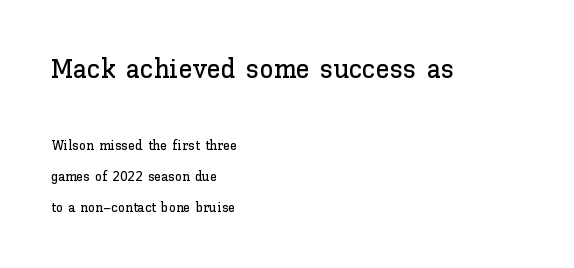
The image shows 28 px text type, upright; set left-aligned, loose line spacing (2.23x), normal letter spacing, not underlined; the first (top) block is 2.0x larger; low stroke contrast and a medium x-height.
